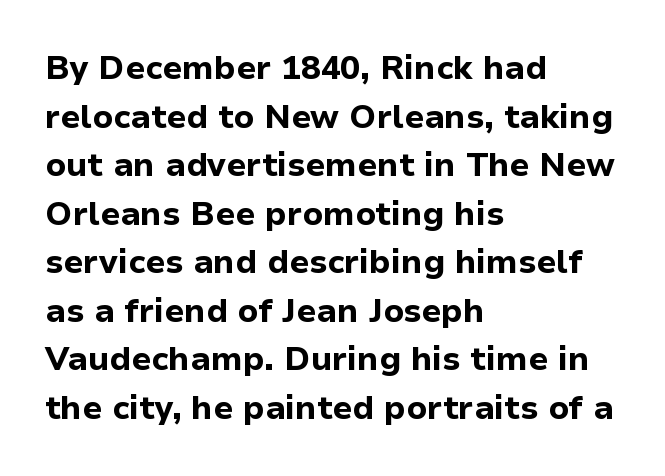
{"serif": "no", "italic": "no", "bold": "yes", "weight": "bold", "width": "normal", "stroke_contrast": "low", "x_height": "medium", "monospaced": "no", "underline": "no", "align": "left", "line_spacing": "normal", "line_spacing_ratio": 1.47, "letter_spacing": "normal", "letter_spacing_em": 0.0, "glyph_px": 33}
